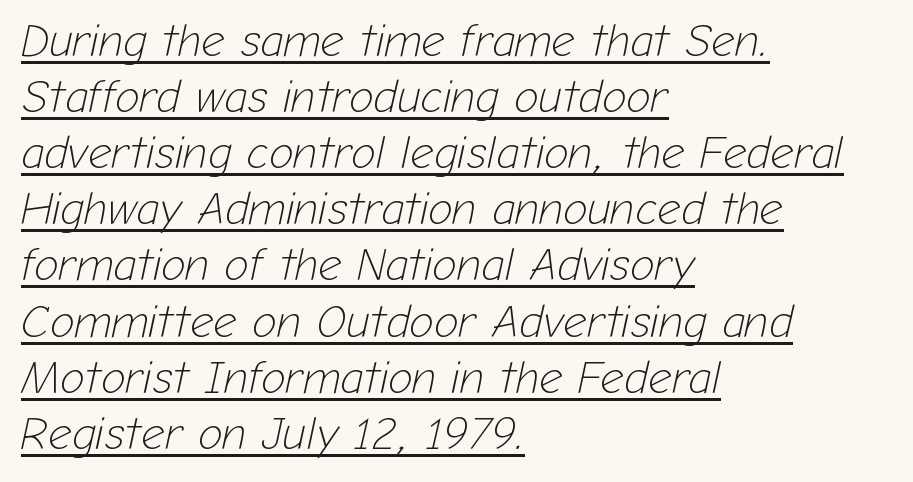
{"italic": "yes", "lean": "right", "slant_degrees": 12, "bold": "no", "weight": "light", "width": "normal", "stroke_contrast": "low", "x_height": "medium", "monospaced": "no", "underline": "yes", "align": "left", "line_spacing_ratio": 1.22, "letter_spacing": "normal", "letter_spacing_em": 0.0, "glyph_px": 46}
